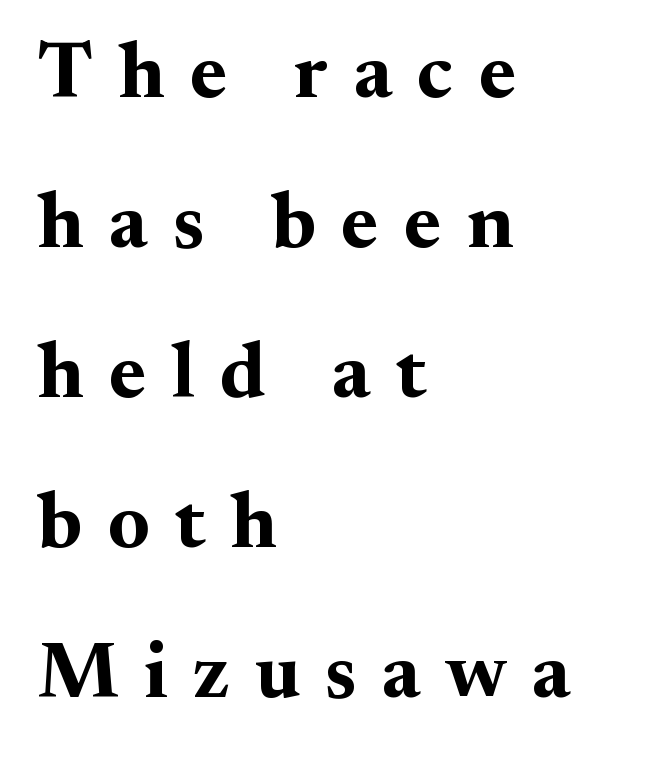
The typesetting leans heavy: a genuine bold. You could not count columns in this text — the font is proportionally spaced. Widely set lines give the paragraph a tall, airy silhouette. The typography opts for an upright posture over an oblique one. Examine the stroke ends and you'll spot serifs.
